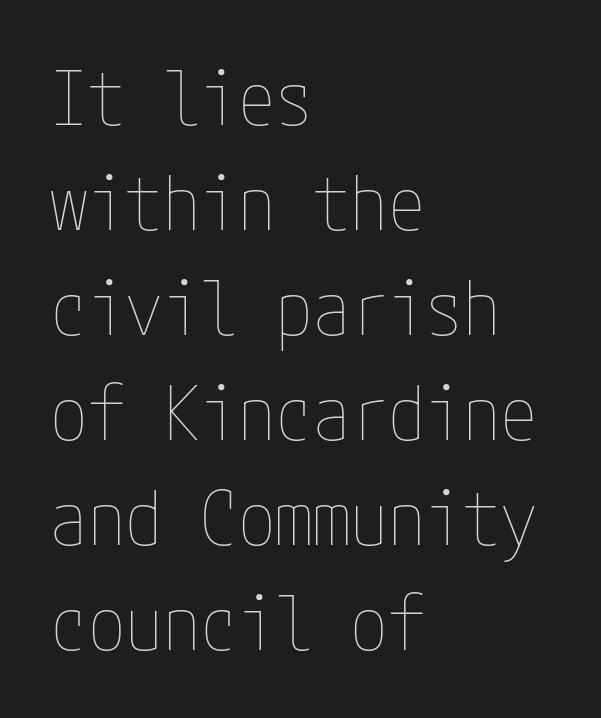
Q: Is the text bold? A: No.
Q: Is the text italic (slanted)? A: No, it is upright.
Q: Is the text underlined? A: No.
Q: How is the paragraph aligned? A: Left-aligned.
Q: Is the spacing between letters normal or unusually wide? A: Normal.
Q: Is the spacing between lines tight, normal or loose? A: Normal.
Q: Width (condensed, normal, or wide)? A: Condensed.
Q: Stroke contrast? A: Low.
Q: x-height? A: Medium.
